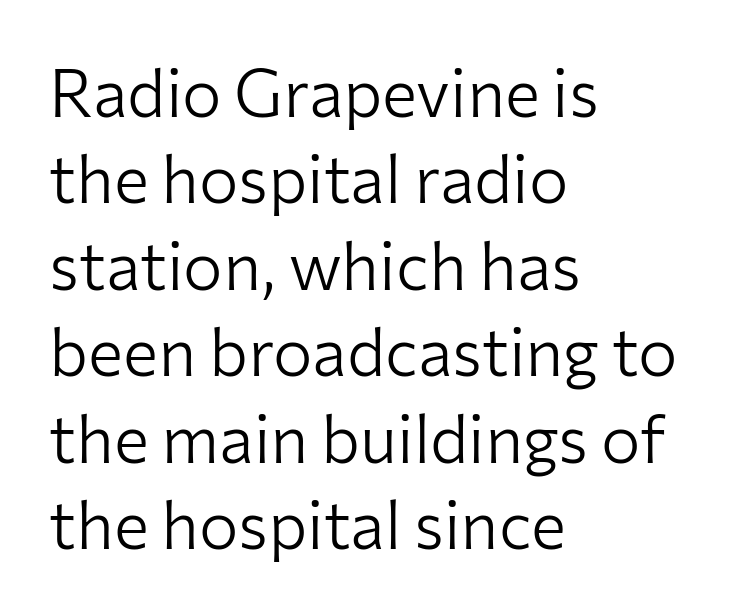
The image shows 66 px light sans-serif type, upright; set left-aligned, normal line spacing (1.31x), normal letter spacing, not underlined; low stroke contrast and a medium x-height.
